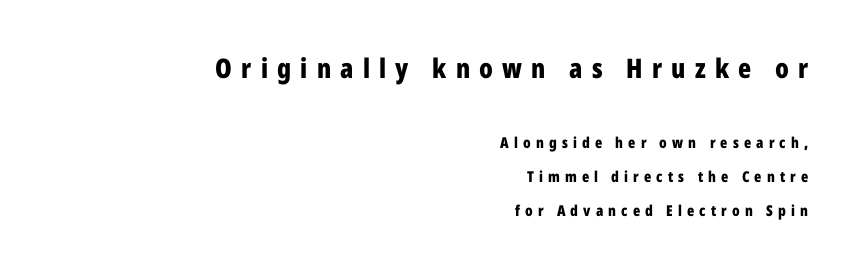
The image shows 27 px bold type, upright; set right-aligned, loose line spacing (2.25x), unusually wide letter spacing (+0.34 em), not underlined; the first (top) block is 1.8x larger.
